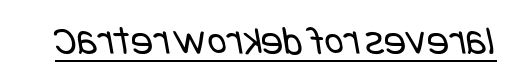
The image shows 41 px regular-weight, condensed sans-serif type; set normal letter spacing, underlined; low stroke contrast and a large x-height.
